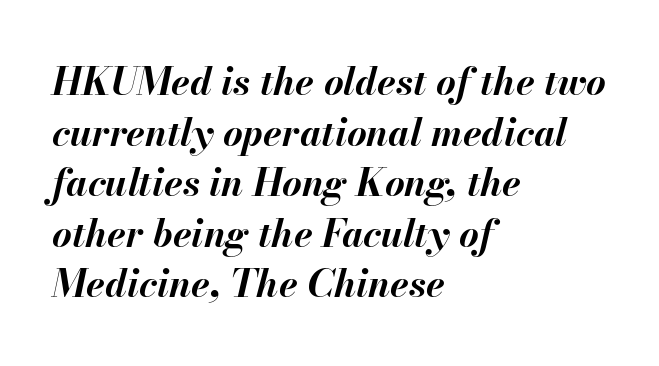
{"italic": "yes", "lean": "right", "slant_degrees": 13, "bold": "yes", "weight": "bold", "width": "normal", "stroke_contrast": "medium", "x_height": "small", "monospaced": "no", "underline": "no", "align": "left", "line_spacing": "normal", "line_spacing_ratio": 1.33, "letter_spacing": "normal", "letter_spacing_em": 0.0, "glyph_px": 38}
